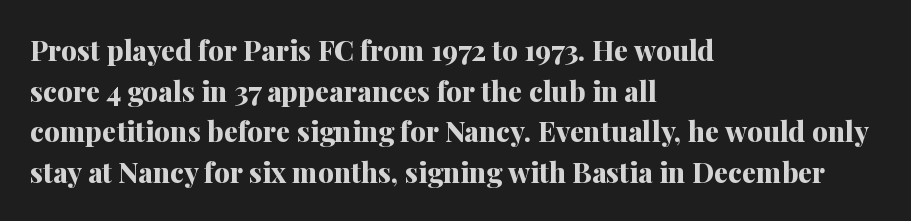
The paragraph shown leans on its left margin. Rule under the text: the space is simply empty. Designer's note — italics off, roman on. The face used here is rendered with its standard letterfit. The rendering uses natural spacing where letterforms have individual widths.
